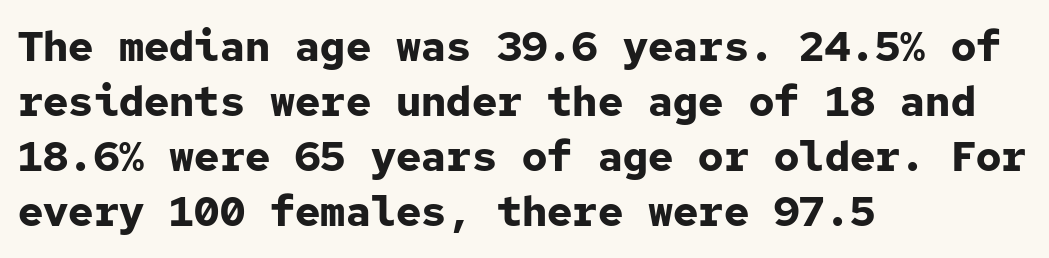
The font family rendered here belongs to the sans-serif group. The typesetter chose a ragged-right arrangement here. Ascenders rise straight up at ninety degrees. On the weight axis this lands at bold, roughly 700. Descenders hang freely into open space. Monospaced: the letters line up in strict vertical columns.
